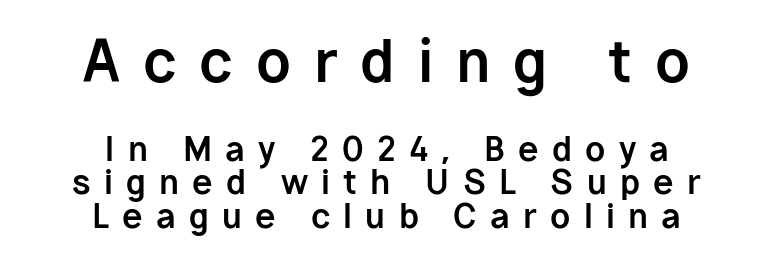
Caption: upper text group enlarged, lower text group reduced. Leading: reduced. Letter spacing: wide. Typesetter's note: full bold, strokes at maximum text heaviness.
